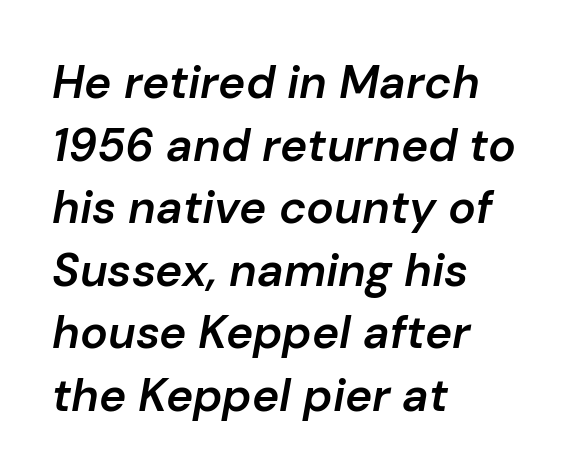
The image shows 46 px semibold type, italic (leaning right); set left-aligned, normal line spacing (1.36x), normal letter spacing, not underlined; low stroke contrast and a medium x-height.
